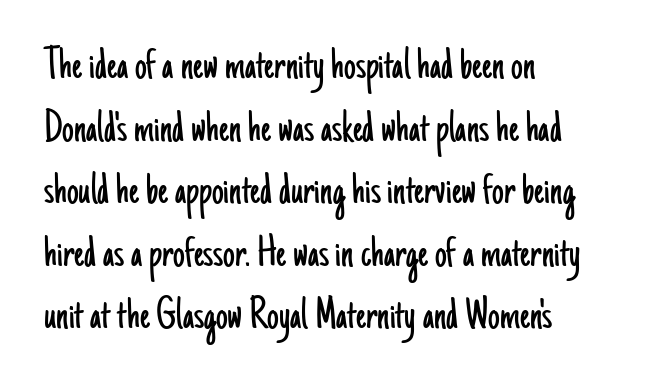
The image shows 47 px light, condensed sans-serif type, upright; set left-aligned, normal line spacing (1.33x), normal letter spacing, not underlined; low stroke contrast and a small x-height.
